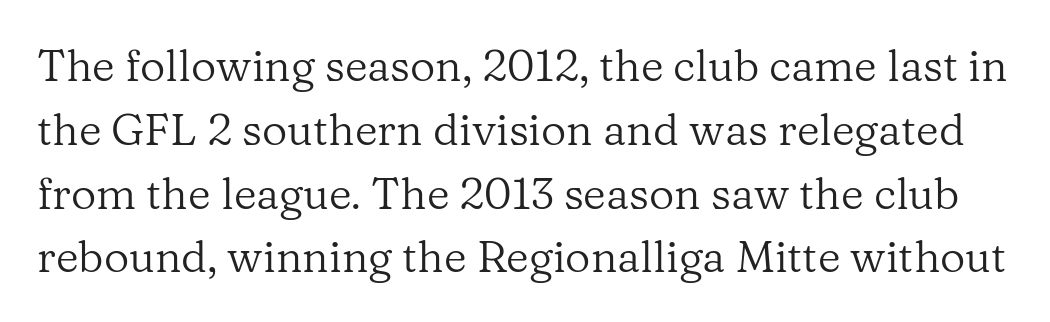
Q: Is the text bold? A: No.
Q: Is the text italic (slanted)? A: No, it is upright.
Q: Is the typeface a serif or a sans-serif typeface? A: Serif.
Q: Is the text underlined? A: No.
Q: Is the spacing between letters normal or unusually wide? A: Normal.
Q: Is the spacing between lines tight, normal or loose? A: Normal.
Q: Width (condensed, normal, or wide)? A: Normal.
Q: Stroke contrast? A: Low.
Q: x-height? A: Medium.
Q: Monospaced? A: No.
